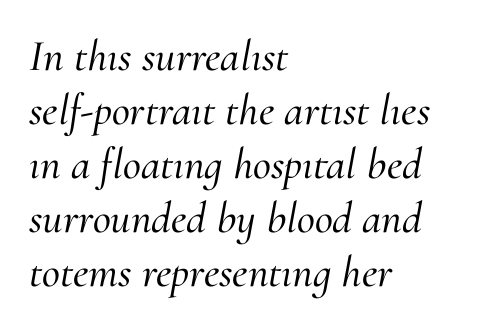
{"serif": "yes", "italic": "yes", "lean": "right", "slant_degrees": 10, "width": "normal", "stroke_contrast": "medium", "x_height": "small", "monospaced": "no", "underline": "no", "align": "left", "line_spacing_ratio": 1.23, "letter_spacing": "normal", "letter_spacing_em": 0.0, "glyph_px": 44}
